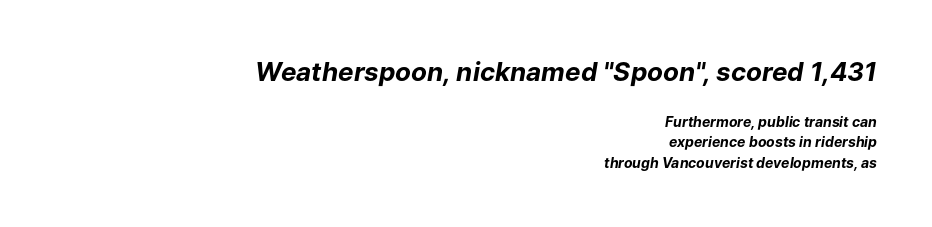
Q: Is the text bold? A: Yes.
Q: Is the text italic (slanted)? A: Yes, it leans right by about 9 degrees.
Q: Is the text underlined? A: No.
Q: How is the paragraph aligned? A: Right-aligned.
Q: Is the spacing between letters normal or unusually wide? A: Normal.
Q: Is the spacing between lines tight, normal or loose? A: Normal.
Q: Which block of text is set in a larger size, the first (top) or the second (bottom)? A: The first (top) one.
